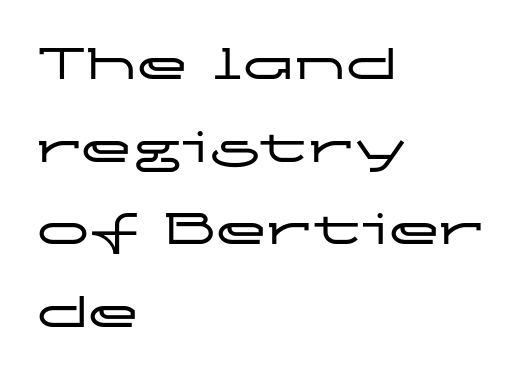
Q: Is the text italic (slanted)? A: No, it is upright.
Q: Is the typeface a serif or a sans-serif typeface? A: Sans-serif.
Q: Is the text underlined? A: No.
Q: How is the paragraph aligned? A: Left-aligned.
Q: Is the spacing between letters normal or unusually wide? A: Normal.
Q: Is the spacing between lines tight, normal or loose? A: Normal.
Q: Width (condensed, normal, or wide)? A: Wide.
Q: Stroke contrast? A: Low.
Q: x-height? A: Medium.
Q: Monospaced? A: No.
